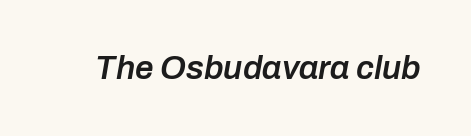
Emphasis by weight is partial: semibold. The gap between lines stays unmarked. The axis of the letterforms is tilted away from vertical. Here the designer chose a conventional face with non-uniform glyph widths. What stands out about the letter spacing? Nothing — it is the standard amount.
